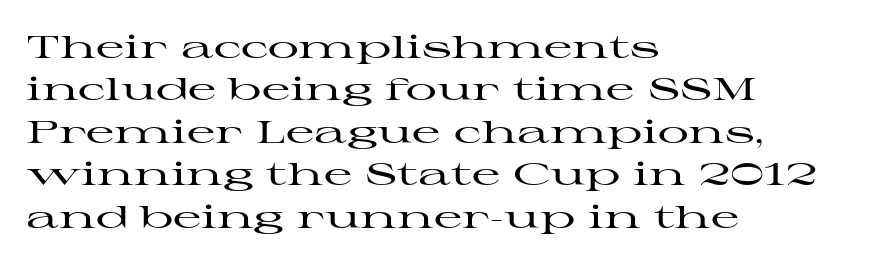
{"serif": "yes", "italic": "no", "width": "wide", "stroke_contrast": "high", "x_height": "medium", "monospaced": "no", "underline": "no", "align": "left", "line_spacing": "normal", "line_spacing_ratio": 1.37, "letter_spacing": "normal", "letter_spacing_em": 0.0, "glyph_px": 31}
